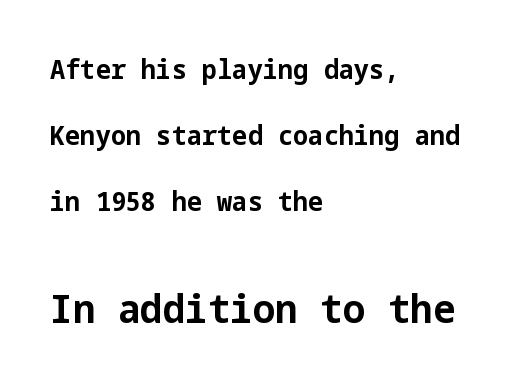
Q: Is the text bold? A: Yes.
Q: Is the text italic (slanted)? A: No, it is upright.
Q: Is the typeface a serif or a sans-serif typeface? A: Sans-serif.
Q: Is the text underlined? A: No.
Q: How is the paragraph aligned? A: Left-aligned.
Q: Is the spacing between letters normal or unusually wide? A: Normal.
Q: Is the spacing between lines tight, normal or loose? A: Loose.
Q: Which block of text is set in a larger size, the first (top) or the second (bottom)? A: The second (bottom) one.
Q: Width (condensed, normal, or wide)? A: Normal.
Q: Stroke contrast? A: Low.
Q: x-height? A: Medium.
